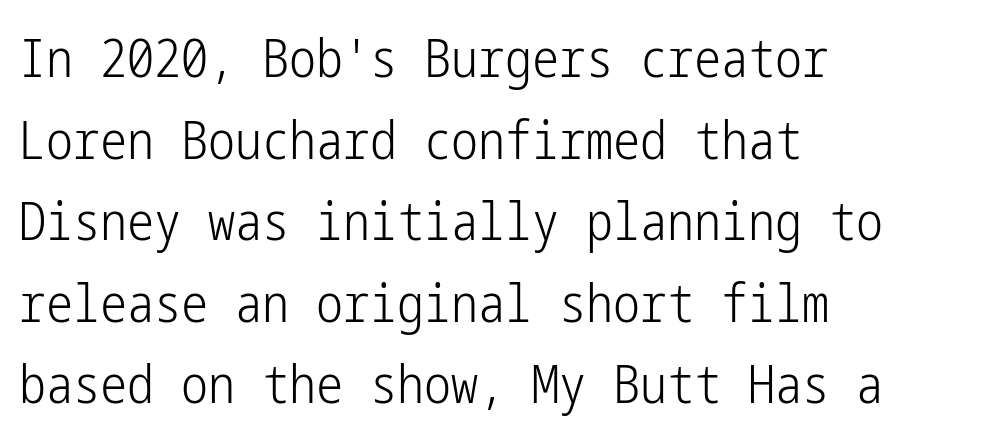
{"serif": "no", "italic": "no", "bold": "no", "weight": "light", "width": "condensed", "stroke_contrast": "low", "x_height": "medium", "underline": "no", "align": "left", "line_spacing": "normal", "line_spacing_ratio": 1.51, "letter_spacing": "normal", "letter_spacing_em": 0.0, "glyph_px": 54}
